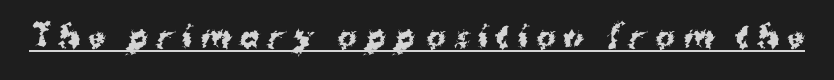
{"serif": "no", "bold": "yes", "weight": "bold", "width": "normal", "stroke_contrast": "medium", "x_height": "medium", "monospaced": "no", "underline": "yes", "letter_spacing": "wide", "letter_spacing_em": 0.3, "glyph_px": 29}
